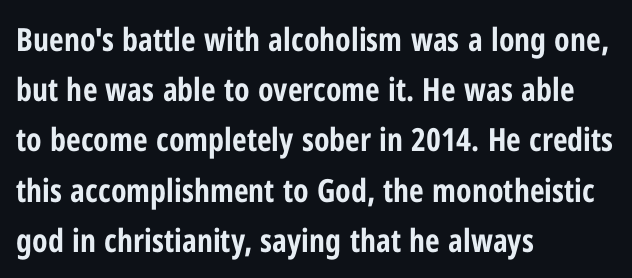
{"serif": "no", "italic": "no", "bold": "yes", "weight": "bold", "width": "condensed", "stroke_contrast": "low", "x_height": "medium", "monospaced": "no", "underline": "no", "align": "left", "line_spacing": "normal", "line_spacing_ratio": 1.57, "letter_spacing": "normal", "letter_spacing_em": 0.0, "glyph_px": 32}
